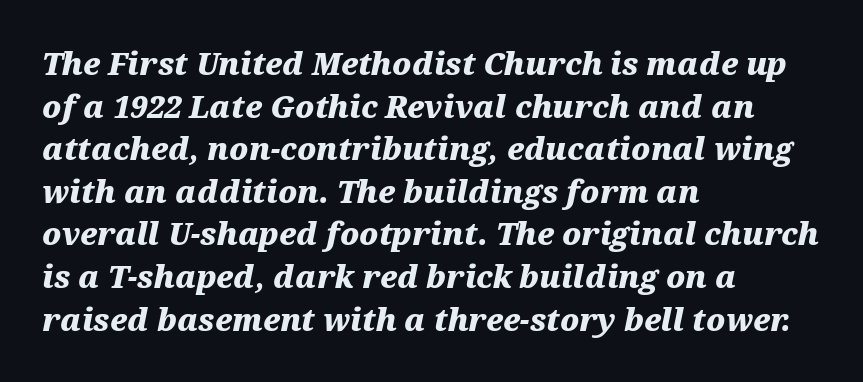
The image shows 30 px heavy, wide type, italic (leaning right); set left-aligned, normal line spacing (1.42x), normal letter spacing, not underlined; medium stroke contrast and a medium x-height.
